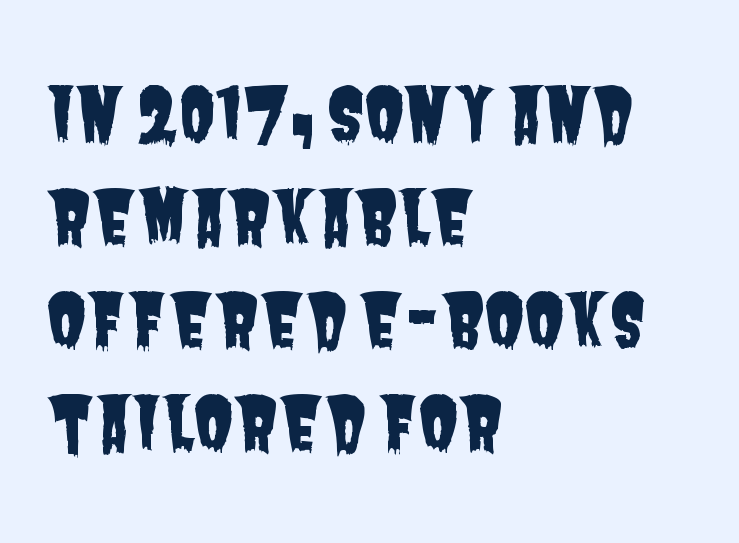
Layout note: lines flush left. The letters sit at their default tracking, neither squeezed nor spread. The line-height multiplier appears to be the usual default. The words here are not underlined. These lines are rendered in a variable-pitch font. Letterform terminals end flat and unadorned throughout the passage.
